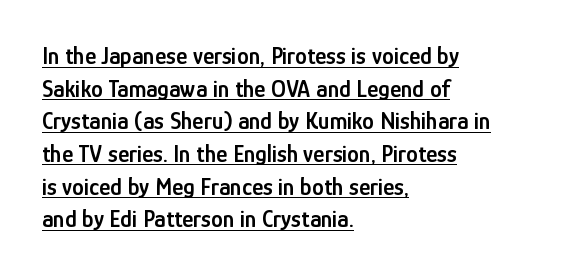
Here the glyphs are tracked normally, forming tight word shapes. Vertical strokes here are truly vertical. I'd describe the lettering as semibold — firm but not a full bold. The typesetter has applied underlining to the passage shown. Students, observe: this is what conventionally led text looks like.
